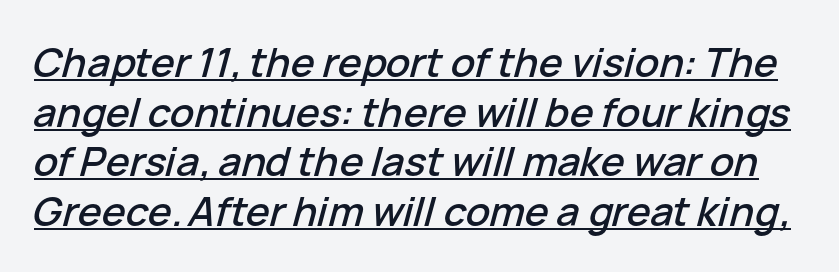
The image shows 40 px text type, italic (leaning right); set line spacing 1.24x, normal letter spacing, underlined; low stroke contrast and a medium x-height.
